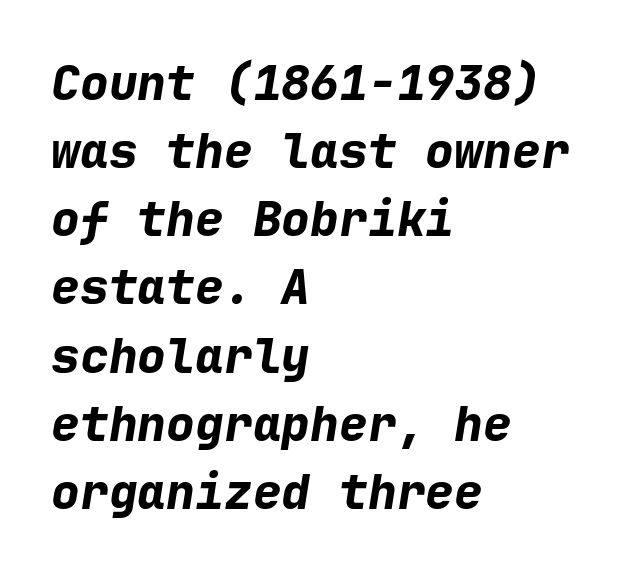
The image shows 48 px bold type, italic (leaning right), monospaced; set left-aligned, normal line spacing (1.42x), normal letter spacing, not underlined; low stroke contrast and a medium x-height.
